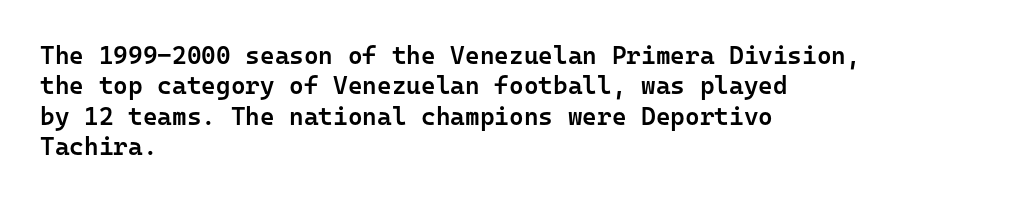
{"italic": "no", "bold": "semi", "underline": "no", "align": "left", "line_spacing_ratio": 1.22, "letter_spacing": "normal", "letter_spacing_em": 0.0, "glyph_px": 25}
